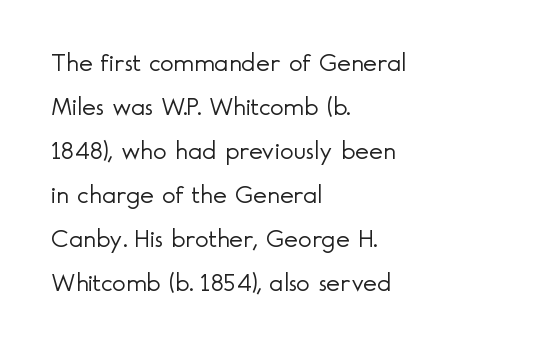
Spacing between characters is what you'd get straight out of the box. Letters rest on an invisible, unmarked baseline. Posture: vertical. On a weight scale, this lands at 450 or below.
